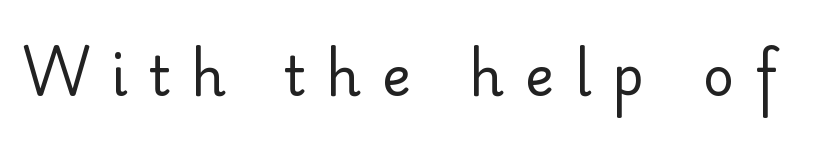
Q: Is the text bold? A: No.
Q: Is the text italic (slanted)? A: No, it is upright.
Q: Is the typeface a serif or a sans-serif typeface? A: Sans-serif.
Q: Is the text underlined? A: No.
Q: Is the spacing between letters normal or unusually wide? A: Unusually wide.
Q: Width (condensed, normal, or wide)? A: Normal.
Q: Stroke contrast? A: Low.
Q: x-height? A: Small.
Q: Monospaced? A: No.
